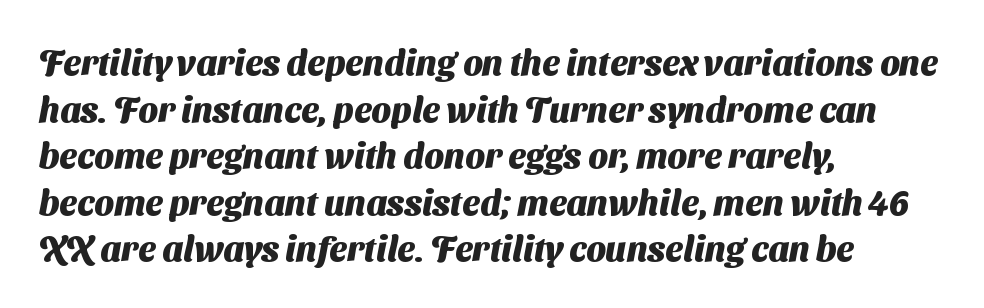
Whoever set this chose a conventional vertical rhythm. Visually the block forms a straight wall on the left and a jagged coastline on the right. You can tell from the bare stems that sans-serif type was used. The rendering uses natural spacing where letterforms have individual widths.
